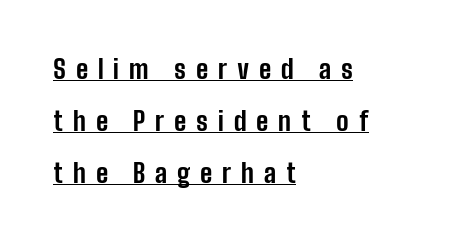
Q: Is the text bold? A: Yes.
Q: Is the text italic (slanted)? A: No, it is upright.
Q: Is the text underlined? A: Yes.
Q: How is the paragraph aligned? A: Left-aligned.
Q: Is the spacing between letters normal or unusually wide? A: Unusually wide.
Q: Is the spacing between lines tight, normal or loose? A: Loose.
